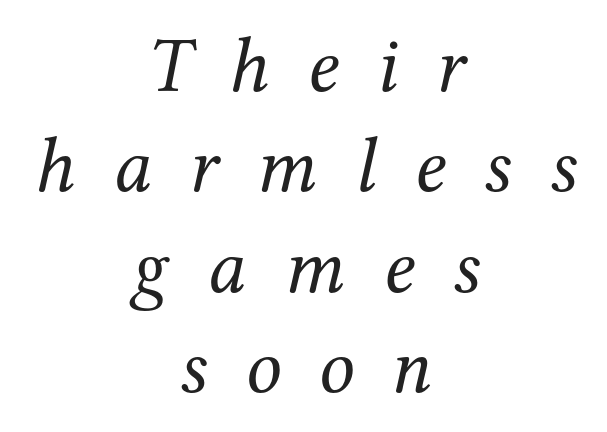
{"serif": "yes", "italic": "yes", "lean": "right", "slant_degrees": 12, "bold": "no", "weight": "regular", "width": "normal", "stroke_contrast": "medium", "x_height": "medium", "monospaced": "no", "underline": "no", "align": "center", "line_spacing": "normal", "line_spacing_ratio": 1.27, "letter_spacing": "wide", "letter_spacing_em": 0.48, "glyph_px": 79}
